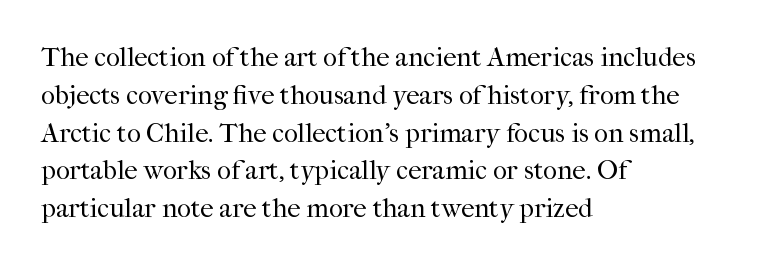
Q: Is the text bold? A: No.
Q: Is the text italic (slanted)? A: No, it is upright.
Q: Is the text underlined? A: No.
Q: How is the paragraph aligned? A: Left-aligned.
Q: Is the spacing between letters normal or unusually wide? A: Normal.
Q: Is the spacing between lines tight, normal or loose? A: Normal.
